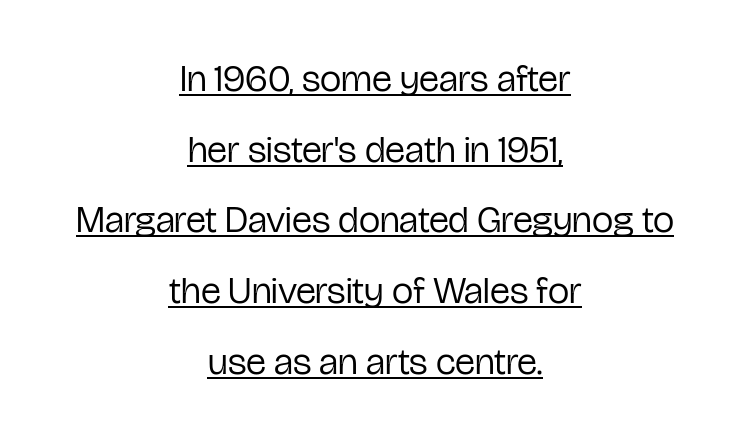
The image shows 38 px regular-weight, condensed sans-serif type, upright; set centered, line spacing 1.86x, normal letter spacing, underlined; low stroke contrast and a medium x-height.
